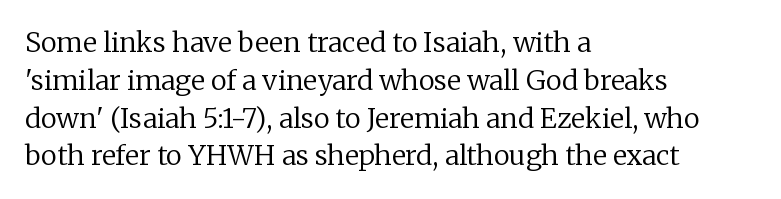
Short note: letters normally spaced. These lines are set flush left with a ragged right edge. The passage shown is not bold in any degree. Rows of type keep a routine distance in the vertical direction. This is the regular roman posture of the typeface.
